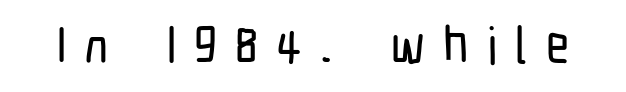
Q: Is the text italic (slanted)? A: No, it is upright.
Q: Is the typeface a serif or a sans-serif typeface? A: Sans-serif.
Q: Is the text underlined? A: No.
Q: Is the spacing between letters normal or unusually wide? A: Unusually wide.
Q: Width (condensed, normal, or wide)? A: Condensed.
Q: Stroke contrast? A: Low.
Q: x-height? A: Medium.
Q: Monospaced? A: No.
